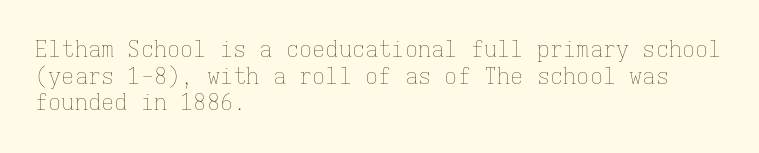
{"italic": "no", "bold": "no", "underline": "no", "align": "left", "line_spacing_ratio": 1.21, "letter_spacing": "normal", "letter_spacing_em": 0.0, "glyph_px": 22}
